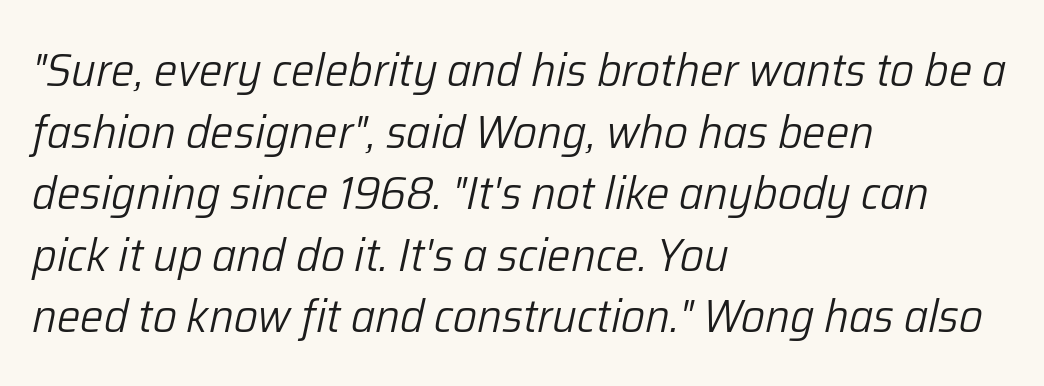
{"italic": "yes", "lean": "right", "slant_degrees": 12, "bold": "no", "weight": "light", "width": "normal", "stroke_contrast": "low", "x_height": "medium", "monospaced": "no", "underline": "no", "align": "left", "line_spacing": "normal", "line_spacing_ratio": 1.31, "letter_spacing": "normal", "letter_spacing_em": 0.0, "glyph_px": 47}
